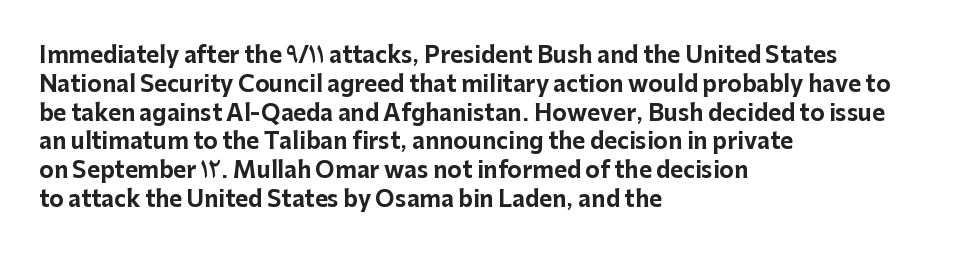
The image shows 22 px bold type, upright; set left-aligned, normal line spacing (1.31x), normal letter spacing, not underlined.
